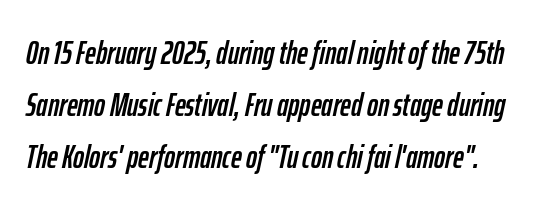
Q: Is the text italic (slanted)? A: Yes, it leans right by about 12 degrees.
Q: Is the text underlined? A: No.
Q: How is the paragraph aligned? A: Left-aligned.
Q: Is the spacing between letters normal or unusually wide? A: Normal.
Q: Is the spacing between lines tight, normal or loose? A: Normal.
Q: Width (condensed, normal, or wide)? A: Condensed.
Q: Stroke contrast? A: Low.
Q: x-height? A: Medium.
Q: Monospaced? A: No.
